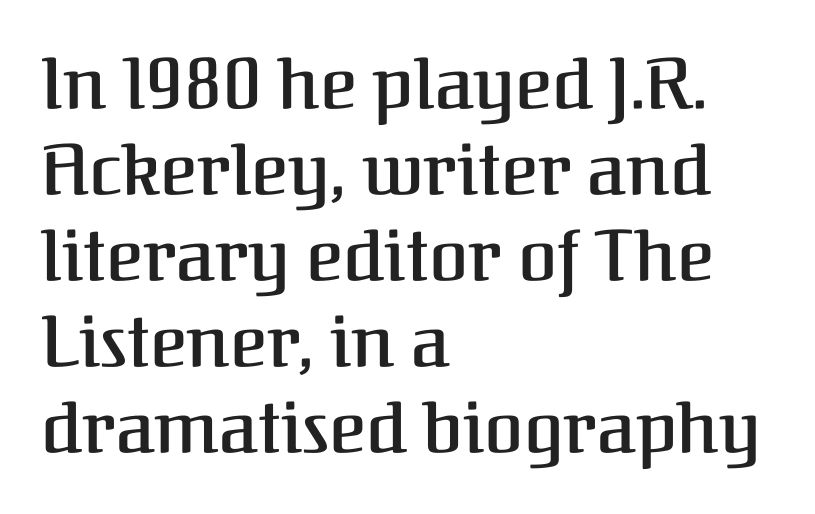
The image shows 71 px semibold serif type, upright; set left-aligned, line spacing 1.21x, normal letter spacing, not underlined; medium stroke contrast and a medium x-height.
